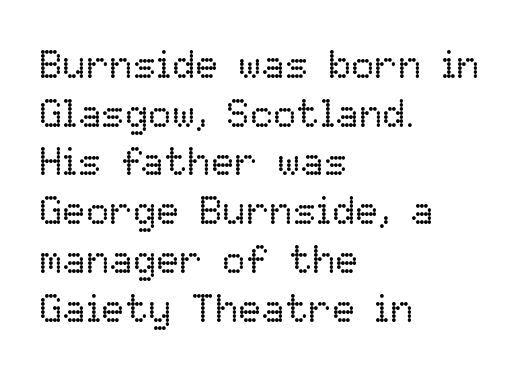
{"italic": "no", "bold": "no", "weight": "regular", "width": "normal", "stroke_contrast": "low", "x_height": "medium", "monospaced": "no", "underline": "no", "align": "left", "line_spacing": "normal", "line_spacing_ratio": 1.25, "letter_spacing": "normal", "letter_spacing_em": 0.0, "glyph_px": 39}
